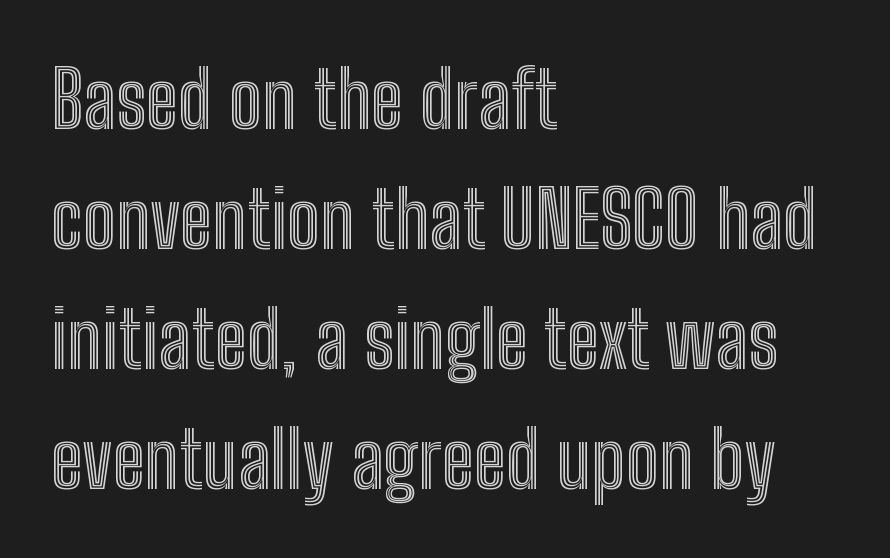
{"italic": "no", "width": "condensed", "x_height": "medium", "monospaced": "no", "underline": "no", "align": "left", "line_spacing": "normal", "line_spacing_ratio": 1.52, "letter_spacing": "normal", "letter_spacing_em": 0.0, "glyph_px": 79}
